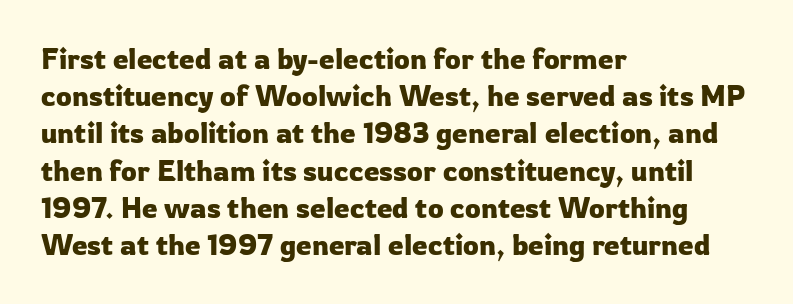
Q: Is the text italic (slanted)? A: No, it is upright.
Q: Is the typeface a serif or a sans-serif typeface? A: Sans-serif.
Q: Is the text underlined? A: No.
Q: How is the paragraph aligned? A: Left-aligned.
Q: Is the spacing between letters normal or unusually wide? A: Normal.
Q: Is the spacing between lines tight, normal or loose? A: Normal.
Q: Width (condensed, normal, or wide)? A: Normal.
Q: Stroke contrast? A: Low.
Q: x-height? A: Medium.
Q: Monospaced? A: No.
